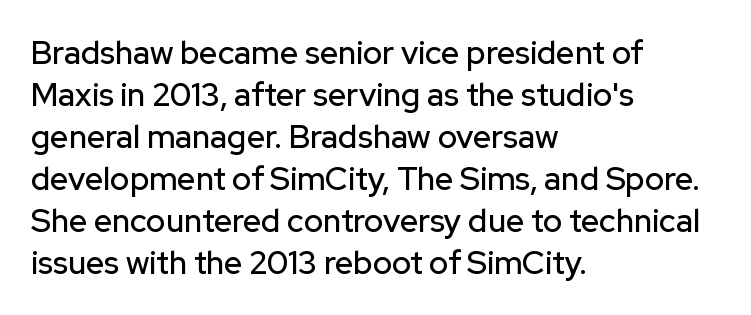
The designer left line spacing at the default. Every character sits straight up, as roman type does. Serif or sans? Sans — the stroke terminals are bare. Underlining? Definitely not there. Nothing unusual about the tracking: characters are spaced as the font intends.
